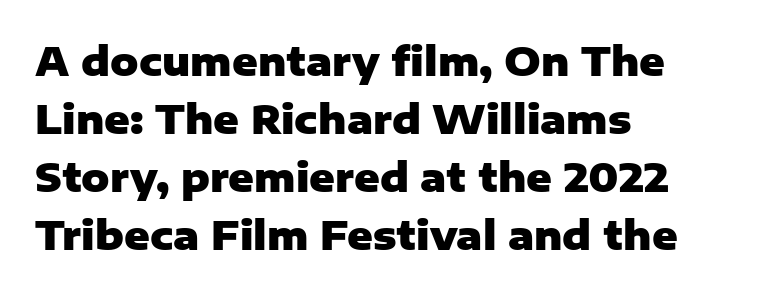
The image shows 39 px heavy sans-serif type, upright; set left-aligned, normal line spacing (1.49x), normal letter spacing, not underlined; low stroke contrast and a medium x-height.
